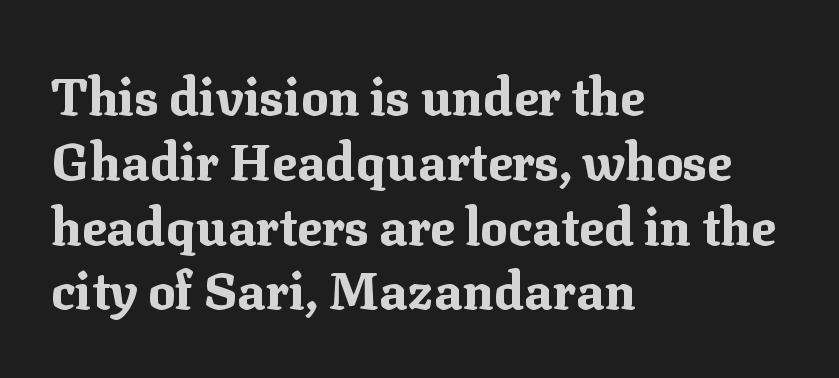
Q: Is the text bold? A: Yes.
Q: Is the text italic (slanted)? A: No, it is upright.
Q: Is the typeface a serif or a sans-serif typeface? A: Serif.
Q: Is the text underlined? A: No.
Q: How is the paragraph aligned? A: Left-aligned.
Q: Is the spacing between letters normal or unusually wide? A: Normal.
Q: Is the spacing between lines tight, normal or loose? A: Normal.
Q: Width (condensed, normal, or wide)? A: Normal.
Q: Stroke contrast? A: Medium.
Q: x-height? A: Medium.
Q: Monospaced? A: No.
